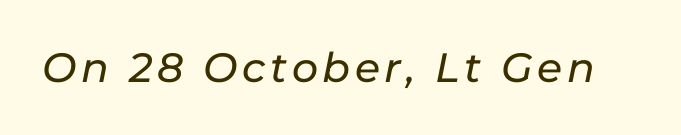
Q: Is the text italic (slanted)? A: Yes, it leans right by about 11 degrees.
Q: Is the text underlined? A: No.
Q: Width (condensed, normal, or wide)? A: Normal.
Q: Stroke contrast? A: Low.
Q: x-height? A: Medium.
Q: Monospaced? A: No.
